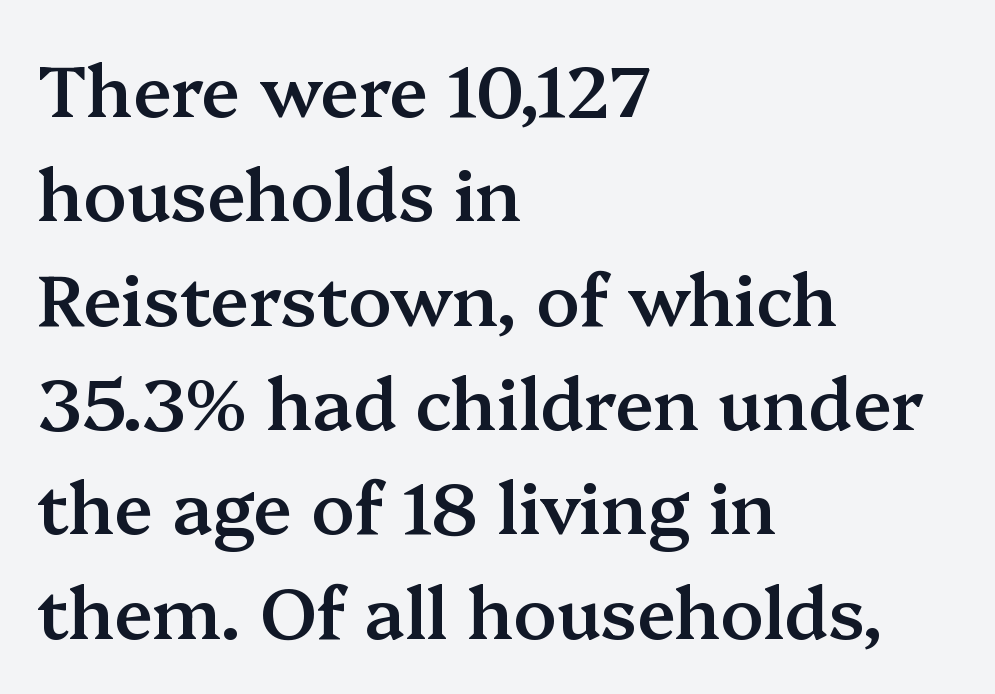
The image shows 71 px semibold serif type, upright; set left-aligned, normal line spacing (1.47x), normal letter spacing, not underlined; medium stroke contrast and a medium x-height.
